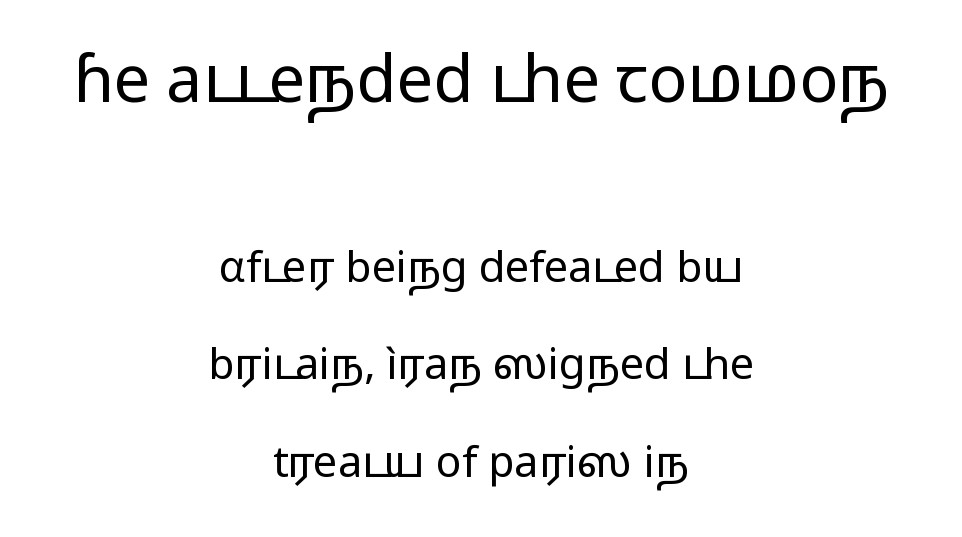
{"serif": "no", "italic": "no", "bold": "no", "weight": "regular", "width": "wide", "stroke_contrast": "low", "x_height": "medium", "monospaced": "no", "underline": "no", "align": "center", "line_spacing": "loose", "line_spacing_ratio": 2.27, "letter_spacing": "normal", "letter_spacing_em": 0.0, "larger_block": "first", "size_ratio": 1.51, "glyph_px": 65}
